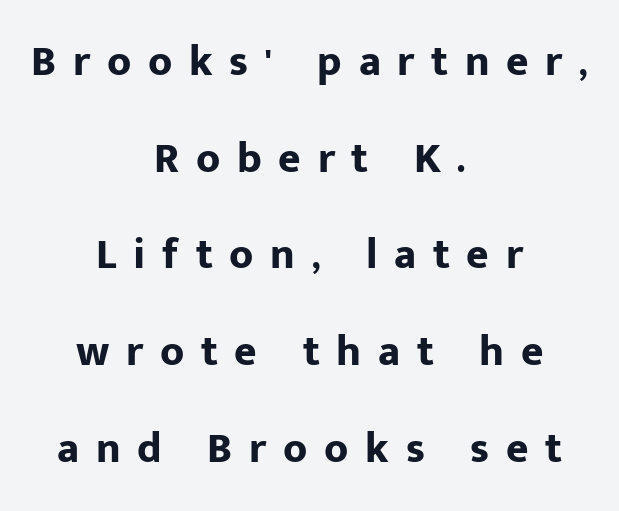
{"serif": "no", "italic": "no", "bold": "yes", "weight": "bold", "width": "normal", "stroke_contrast": "low", "x_height": "medium", "monospaced": "no", "underline": "no", "align": "center", "line_spacing": "loose", "line_spacing_ratio": 2.25, "letter_spacing": "wide", "letter_spacing_em": 0.39, "glyph_px": 43}
